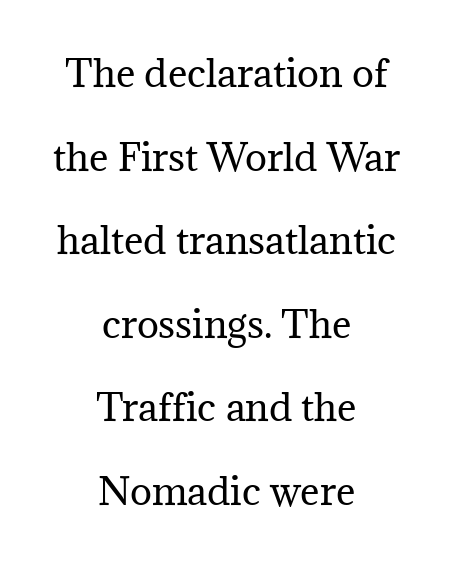
Q: Is the text bold? A: No.
Q: Is the text italic (slanted)? A: No, it is upright.
Q: Is the typeface a serif or a sans-serif typeface? A: Serif.
Q: Is the text underlined? A: No.
Q: How is the paragraph aligned? A: Centered.
Q: Is the spacing between letters normal or unusually wide? A: Normal.
Q: Is the spacing between lines tight, normal or loose? A: Loose.
Q: Width (condensed, normal, or wide)? A: Normal.
Q: Stroke contrast? A: Medium.
Q: x-height? A: Medium.
Q: Monospaced? A: No.
